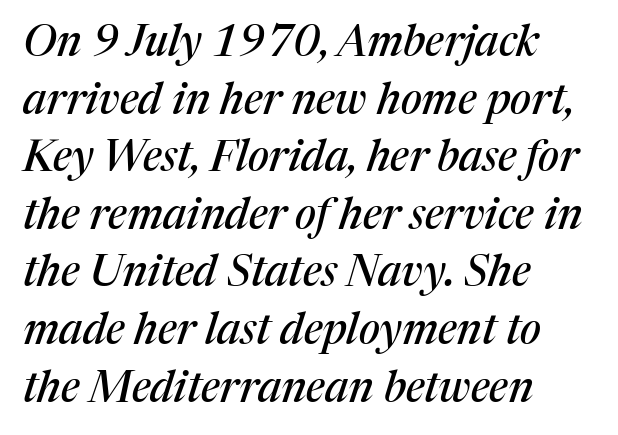
The image shows 43 px serif type, italic (leaning right); set left-aligned, normal line spacing (1.34x), normal letter spacing, not underlined; medium stroke contrast and a medium x-height.
